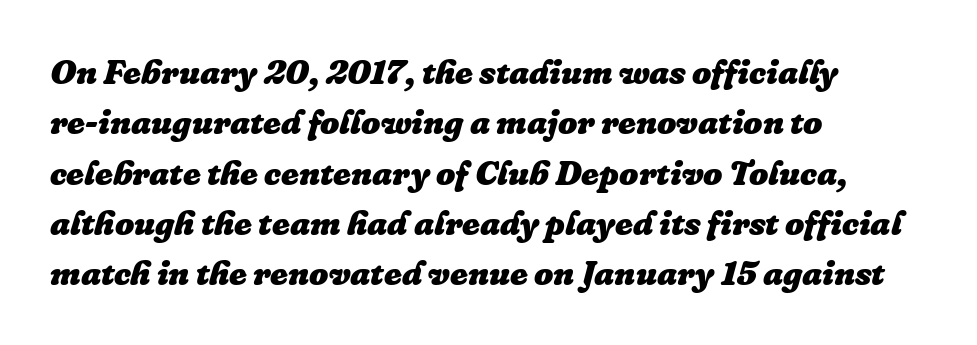
{"italic": "yes", "lean": "right", "slant_degrees": 16, "bold": "yes", "weight": "heavy", "width": "normal", "stroke_contrast": "low", "x_height": "medium", "monospaced": "no", "underline": "no", "align": "left", "line_spacing": "normal", "line_spacing_ratio": 1.48, "letter_spacing": "normal", "letter_spacing_em": 0.0, "glyph_px": 34}
